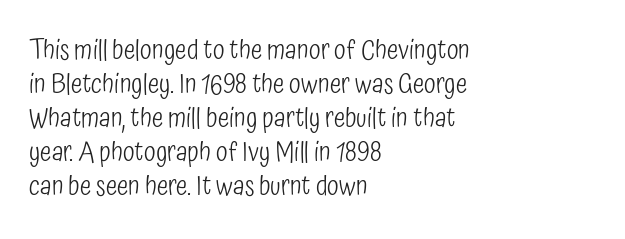
The image shows 27 px text type, upright; set left-aligned, normal line spacing (1.26x), normal letter spacing, not underlined.
